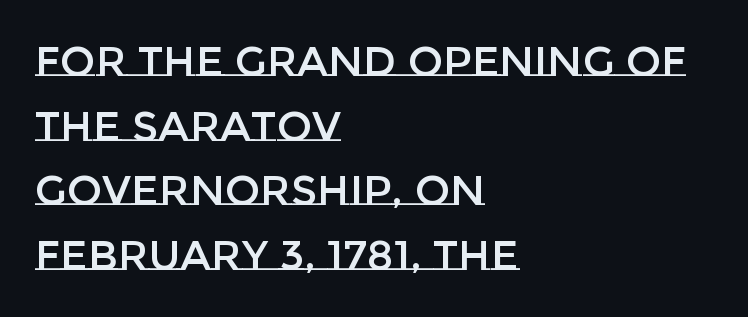
The image shows 42 px text type, upright; set left-aligned, normal line spacing (1.54x), normal letter spacing, not underlined; low stroke contrast and a large x-height.
